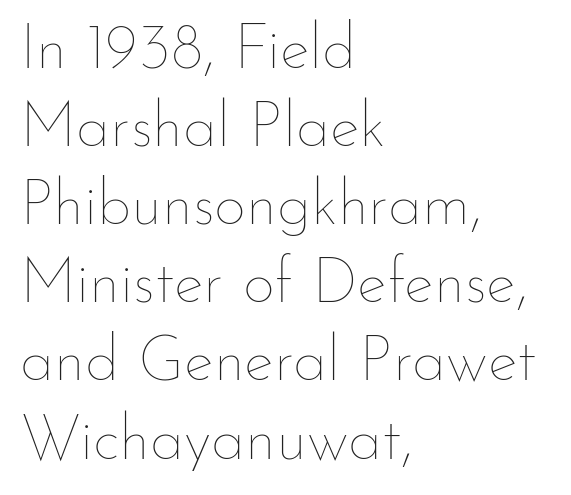
You could not count columns in this text — the font is proportionally spaced. Descender tails drop into unmarked territory. Here the glyphs are tracked normally, forming tight word shapes. One-word summary of the alignment: left. Compared with a typical body face, this is equally light or lighter still. The lettering holds an erect, upright posture throughout.
